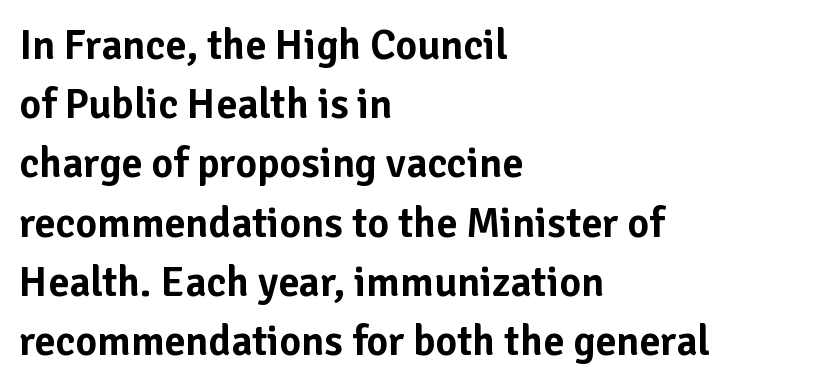
Q: Is the text italic (slanted)? A: No, it is upright.
Q: Is the typeface a serif or a sans-serif typeface? A: Sans-serif.
Q: Is the text underlined? A: No.
Q: How is the paragraph aligned? A: Left-aligned.
Q: Is the spacing between letters normal or unusually wide? A: Normal.
Q: Is the spacing between lines tight, normal or loose? A: Normal.
Q: Width (condensed, normal, or wide)? A: Normal.
Q: Stroke contrast? A: Low.
Q: x-height? A: Medium.
Q: Monospaced? A: No.
